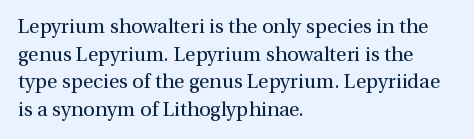
This rendering leaves character spacing at its baseline value. These lines stack with their left ends in a neat column. Reading down the column, the eye jumps a familiar distance to each next line. Stroke mass is kept to a normal reading level or below. Unlike italic type, these characters show no tilt at all. No word sits above an underline.
